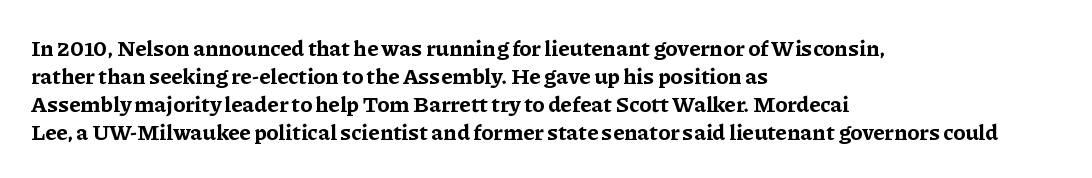
{"italic": "no", "bold": "yes", "underline": "no", "align": "left", "line_spacing": "normal", "line_spacing_ratio": 1.27, "letter_spacing": "normal", "letter_spacing_em": 0.0, "glyph_px": 22}
